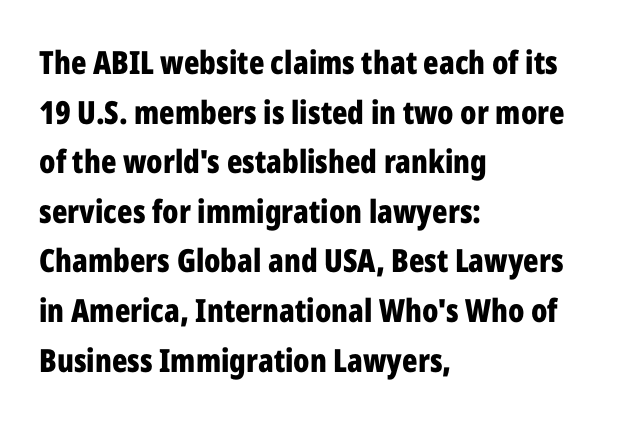
When letters stand straight like this, we call the style roman or upright. Compared with typical paragraphs, the rows here are spaced about the same. The ragged edge is on the right, which tells us the setting is flush left. Underline: absent. You could not count columns in this text — the font is proportionally spaced. You could call the tracking neutral — neither tight nor loose.
